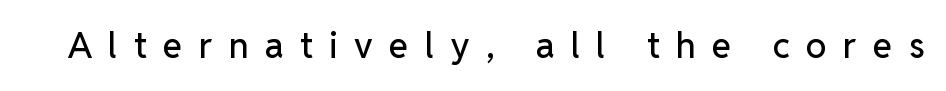
Q: Is the text italic (slanted)? A: No, it is upright.
Q: Is the typeface a serif or a sans-serif typeface? A: Sans-serif.
Q: Is the text underlined? A: No.
Q: Is the spacing between letters normal or unusually wide? A: Unusually wide.
Q: Width (condensed, normal, or wide)? A: Normal.
Q: Stroke contrast? A: Low.
Q: x-height? A: Medium.
Q: Monospaced? A: No.
